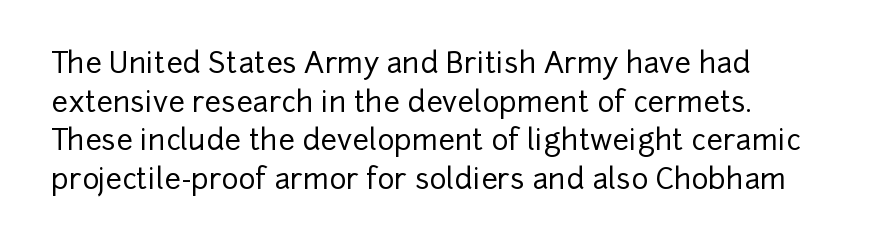
The face used here is proportionally spaced, like ordinary book or web type. Rows of type keep a routine distance in the vertical direction. Do the letters lean? They stand straight. The tracking reads as untouched default to a designer's eye. The words here are not underlined. Serif or sans? Sans — the stroke terminals are bare.
